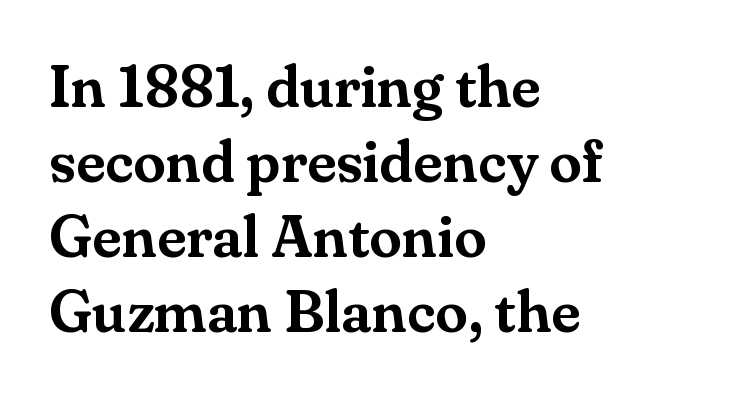
Font category for this specimen: serif. Line spacing here is normal. The specimen reads as upright at a glance. You could not count columns in this text — the font is proportionally spaced. The string is rendered with underlining switched off.
